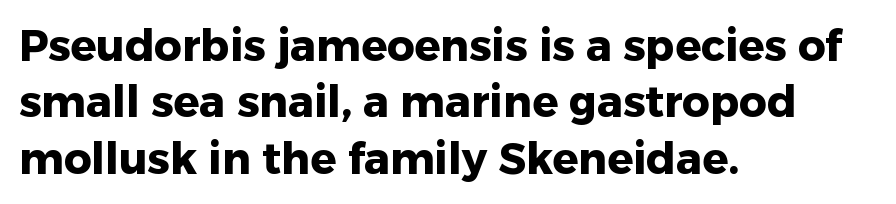
Q: Is the text bold? A: Yes.
Q: Is the text italic (slanted)? A: No, it is upright.
Q: Is the typeface a serif or a sans-serif typeface? A: Sans-serif.
Q: Is the text underlined? A: No.
Q: How is the paragraph aligned? A: Left-aligned.
Q: Is the spacing between letters normal or unusually wide? A: Normal.
Q: Is the spacing between lines tight, normal or loose? A: Normal.
Q: Width (condensed, normal, or wide)? A: Normal.
Q: Stroke contrast? A: Low.
Q: x-height? A: Medium.
Q: Monospaced? A: No.
